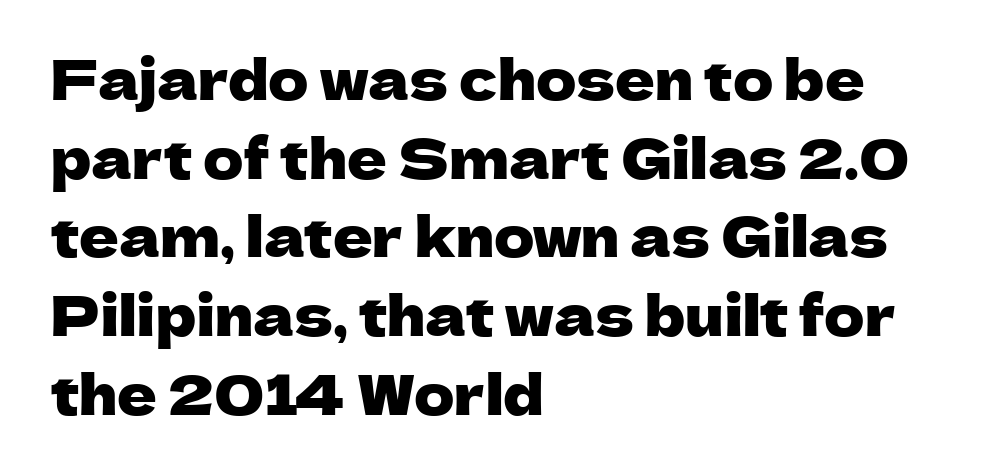
The image shows 55 px sans-serif type, upright; set left-aligned, normal line spacing (1.43x), normal letter spacing, not underlined; low stroke contrast and a medium x-height.
